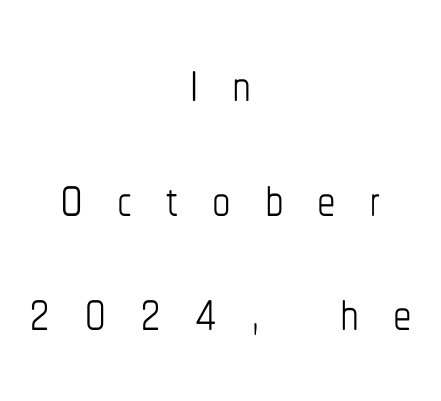
Q: Is the text bold? A: No.
Q: Is the text italic (slanted)? A: No, it is upright.
Q: Is the text underlined? A: No.
Q: How is the paragraph aligned? A: Centered.
Q: Is the spacing between letters normal or unusually wide? A: Unusually wide.
Q: Is the spacing between lines tight, normal or loose? A: Normal.
Q: Width (condensed, normal, or wide)? A: Condensed.
Q: Stroke contrast? A: Low.
Q: x-height? A: Medium.
Q: Monospaced? A: No.
